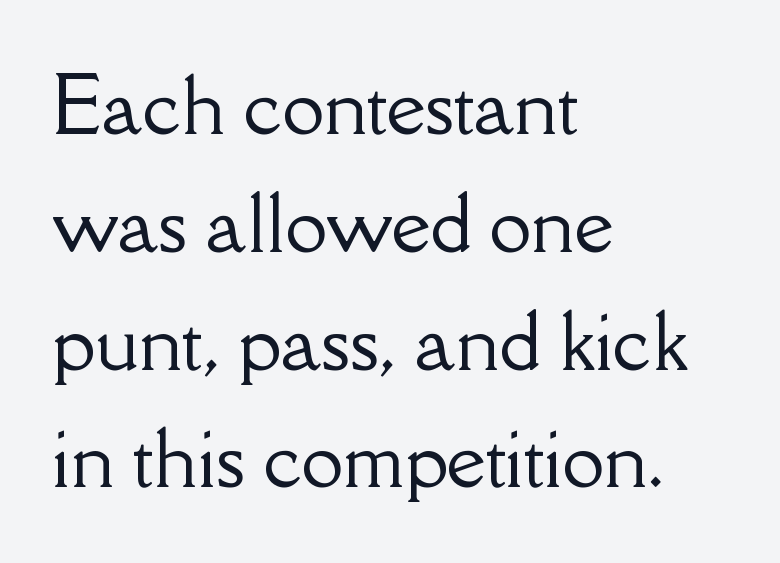
The image shows 76 px serif type, upright; set left-aligned, normal line spacing (1.55x), normal letter spacing, not underlined; low stroke contrast and a small x-height.
